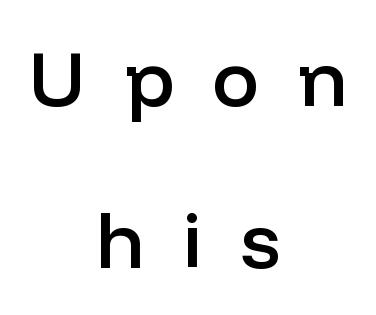
Q: Is the text bold? A: Semi-bold.
Q: Is the text italic (slanted)? A: No, it is upright.
Q: Is the typeface a serif or a sans-serif typeface? A: Sans-serif.
Q: Is the text underlined? A: No.
Q: How is the paragraph aligned? A: Centered.
Q: Is the spacing between letters normal or unusually wide? A: Unusually wide.
Q: Is the spacing between lines tight, normal or loose? A: Loose.
Q: Width (condensed, normal, or wide)? A: Normal.
Q: Stroke contrast? A: Low.
Q: x-height? A: Medium.
Q: Monospaced? A: No.
